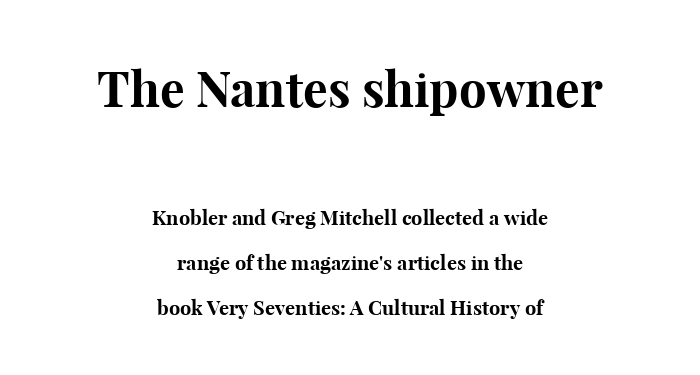
Layout note: lines centered. Compare the two chunks: the upper has the greater cap height. Little horizontal feet cap the strokes, marking this as serif type. Every letter is thick-stroked: bold, no question. Horizontal bands of white between lines are thick stripes. Think of a printed novel: that variable character pitch is what you see here.
